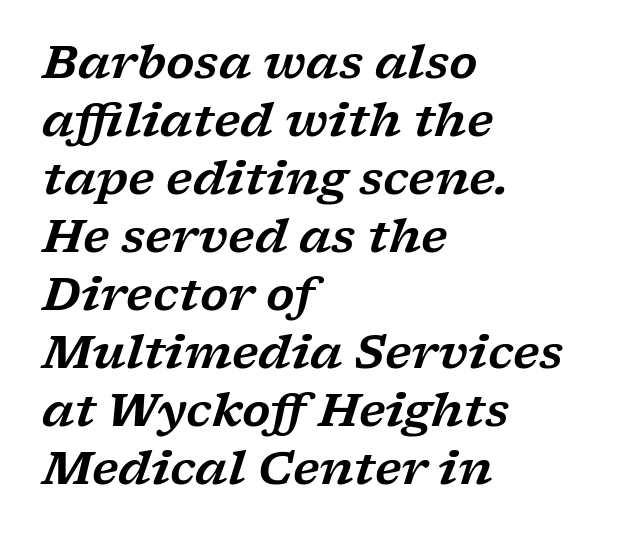
The image shows 46 px wide serif type, italic (leaning right); set left-aligned, normal line spacing (1.26x), normal letter spacing, not underlined; low stroke contrast and a medium x-height.
